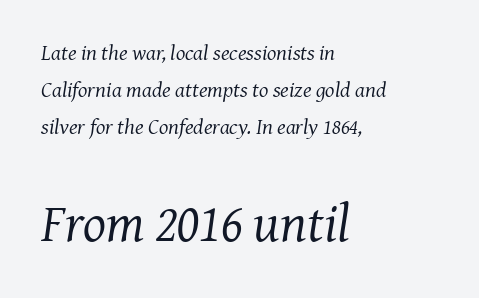
Letters have the restrained weight of plain body copy at most. Underlining? Definitely not there. The face used here is proportionally spaced, like ordinary book or web type. The lettering tilts uniformly, giving the passage an italic look. Type size steps up from the first block to the second.
